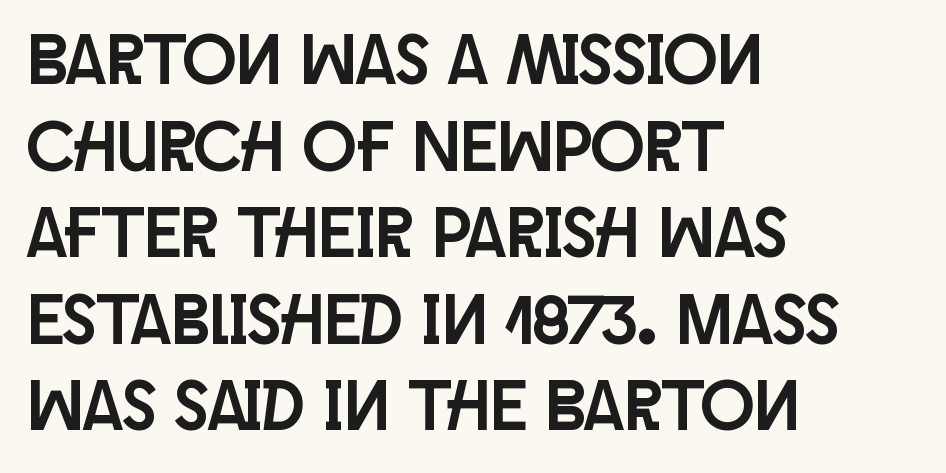
The image shows 71 px condensed sans-serif type, upright; set left-aligned, line spacing 1.22x, normal letter spacing, not underlined; low stroke contrast and a large x-height.
